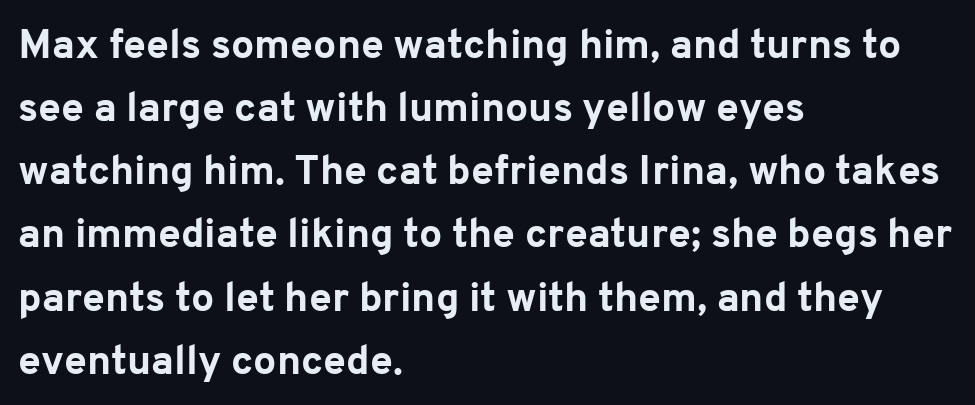
The zone under the glyphs is completely vacant. Baseline-to-baseline distance is the conventional proportion of letter height. The face used here is a sans, in the tradition of grotesques and geometrics. Compared with an ordinary text face, these strokes are far heavier — a full bold. The face used here is proportionally spaced, like ordinary book or web type.
